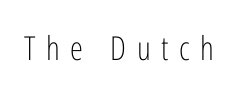
The passage shown is typed in a proportional face where columns would drift. These lines have a slow, spaced-out rhythm from letter to letter. Plain, unruled lines of type. The letters carry no serifs — their stems end cleanly without finishing strokes.
